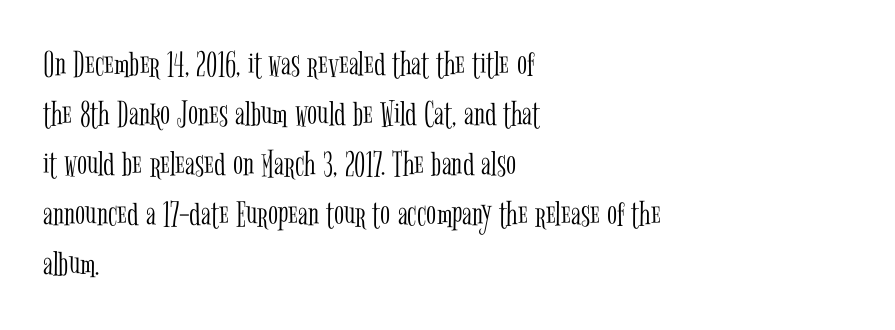
The image shows 37 px light, condensed serif type, upright; set left-aligned, normal line spacing (1.35x), normal letter spacing, not underlined; low stroke contrast and a medium x-height.
